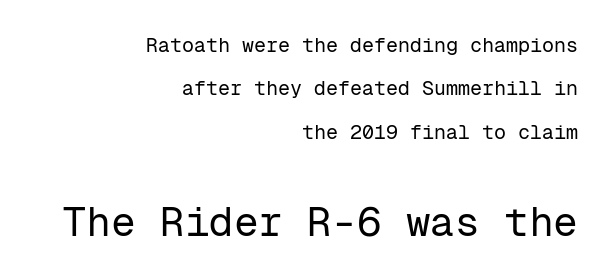
Q: Is the text bold? A: No.
Q: Is the text italic (slanted)? A: No, it is upright.
Q: Is the typeface a serif or a sans-serif typeface? A: Sans-serif.
Q: Is the text underlined? A: No.
Q: How is the paragraph aligned? A: Right-aligned.
Q: Is the spacing between letters normal or unusually wide? A: Normal.
Q: Is the spacing between lines tight, normal or loose? A: Loose.
Q: Which block of text is set in a larger size, the first (top) or the second (bottom)? A: The second (bottom) one.
Q: Width (condensed, normal, or wide)? A: Normal.
Q: Stroke contrast? A: Low.
Q: x-height? A: Medium.
Q: Monospaced? A: Yes.
